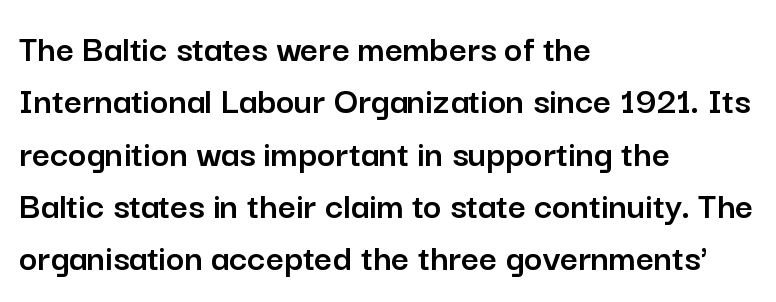
Q: Is the text italic (slanted)? A: No, it is upright.
Q: Is the typeface a serif or a sans-serif typeface? A: Sans-serif.
Q: Is the text underlined? A: No.
Q: How is the paragraph aligned? A: Left-aligned.
Q: Is the spacing between letters normal or unusually wide? A: Normal.
Q: Is the spacing between lines tight, normal or loose? A: Normal.
Q: Width (condensed, normal, or wide)? A: Normal.
Q: Stroke contrast? A: Low.
Q: x-height? A: Medium.
Q: Monospaced? A: No.
